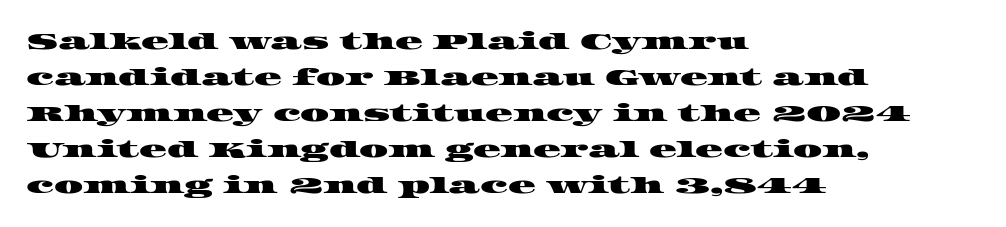
{"underline": "no", "align": "left", "line_spacing": "normal", "line_spacing_ratio": 1.57, "letter_spacing": "normal", "letter_spacing_em": 0.0, "glyph_px": 23}
